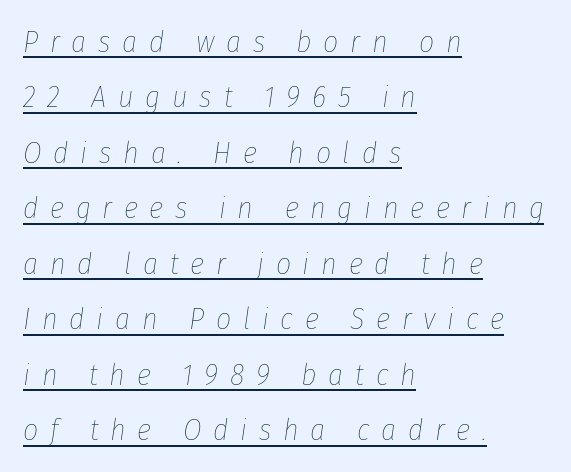
Q: Is the text bold? A: No.
Q: Is the text italic (slanted)? A: Yes, it leans right by about 8 degrees.
Q: Is the text underlined? A: Yes.
Q: How is the paragraph aligned? A: Left-aligned.
Q: Is the spacing between letters normal or unusually wide? A: Unusually wide.
Q: Width (condensed, normal, or wide)? A: Condensed.
Q: Stroke contrast? A: Low.
Q: x-height? A: Medium.
Q: Monospaced? A: No.
